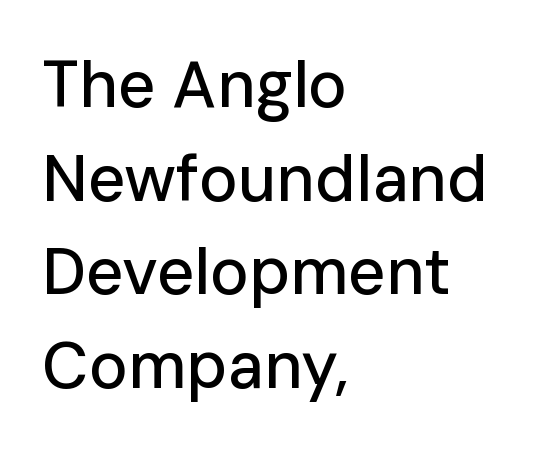
{"serif": "no", "italic": "no", "width": "normal", "stroke_contrast": "low", "x_height": "medium", "monospaced": "no", "underline": "no", "align": "left", "line_spacing": "normal", "line_spacing_ratio": 1.44, "letter_spacing": "normal", "letter_spacing_em": 0.0, "glyph_px": 65}
